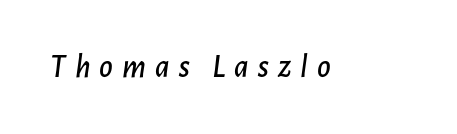
The typography opts for an oblique posture over an upright one. A typesetter would call this proportional, since set widths differ per character. The strip under each line holds only bare page. Short note: letters widely spaced.
